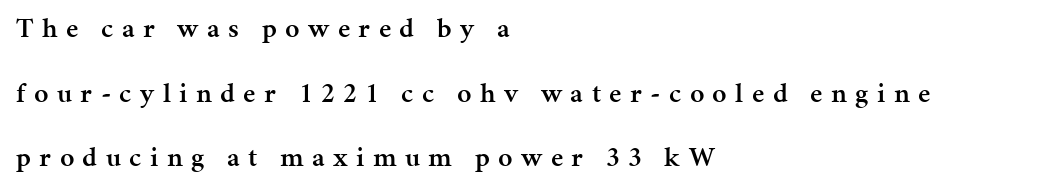
The image shows 28 px semibold serif type, upright; set left-aligned, loose line spacing (2.31x), unusually wide letter spacing (+0.3 em), not underlined; medium stroke contrast and a medium x-height.
